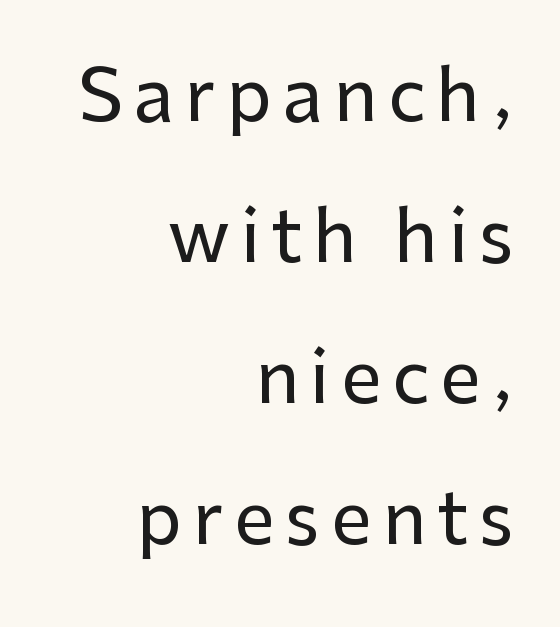
Q: Is the text italic (slanted)? A: No, it is upright.
Q: Is the typeface a serif or a sans-serif typeface? A: Sans-serif.
Q: Is the text underlined? A: No.
Q: How is the paragraph aligned? A: Right-aligned.
Q: Is the spacing between lines tight, normal or loose? A: Loose.
Q: Width (condensed, normal, or wide)? A: Normal.
Q: Stroke contrast? A: Low.
Q: x-height? A: Medium.
Q: Monospaced? A: No.
